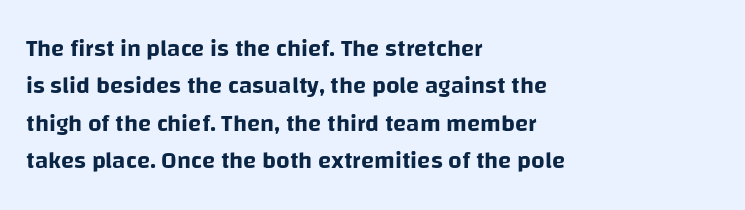
Quick note: interline space is typical. Ordinary non-slanted type is in use. The glyphs are unaccompanied by any horizontal stroke below them. The setting favours the left margin, as ordinary paragraphs usually do.
